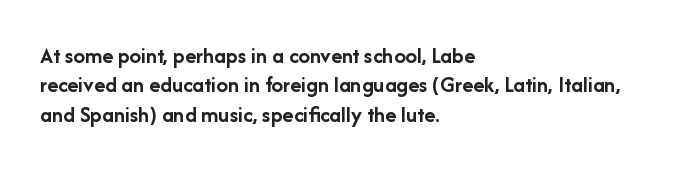
In terms of posture, this sample is upright. Whoever set this chose a conventional vertical rhythm. The space directly below the letters is spotless. A typesetter would call this zero additional tracking.
